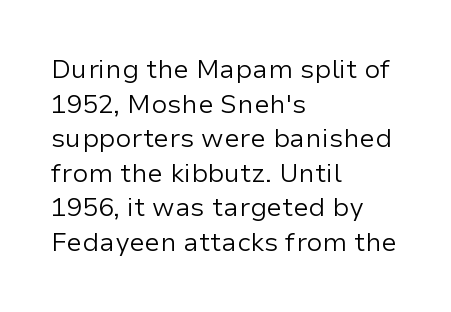
Q: Is the text bold? A: No.
Q: Is the text italic (slanted)? A: No, it is upright.
Q: Is the text underlined? A: No.
Q: How is the paragraph aligned? A: Left-aligned.
Q: Is the spacing between letters normal or unusually wide? A: Normal.
Q: Is the spacing between lines tight, normal or loose? A: Normal.
